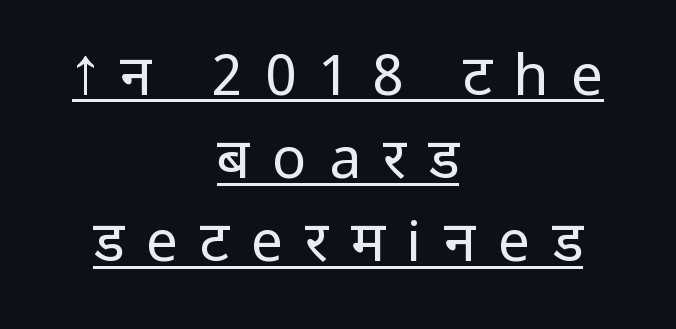
Q: Is the text bold? A: No.
Q: Is the text italic (slanted)? A: No, it is upright.
Q: Is the typeface a serif or a sans-serif typeface? A: Sans-serif.
Q: Is the text underlined? A: Yes.
Q: How is the paragraph aligned? A: Centered.
Q: Is the spacing between letters normal or unusually wide? A: Unusually wide.
Q: Is the spacing between lines tight, normal or loose? A: Normal.
Q: Width (condensed, normal, or wide)? A: Normal.
Q: Stroke contrast? A: Low.
Q: x-height? A: Medium.
Q: Monospaced? A: No.
